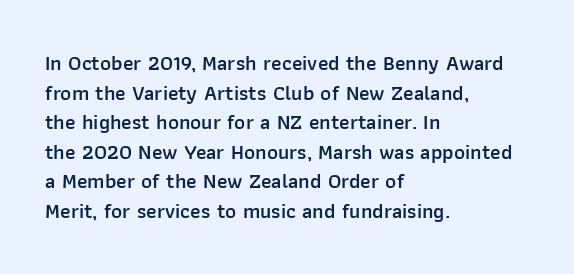
If you measured baseline to baseline, you'd find a middling distance. No italicization has been applied; the sample stays upright. If you drew a ruler down the left edge, every line would touch it. Has an underline been added? It has not. Semibold letterforms, between regular and bold. Here the glyphs are tracked normally, forming tight word shapes.
